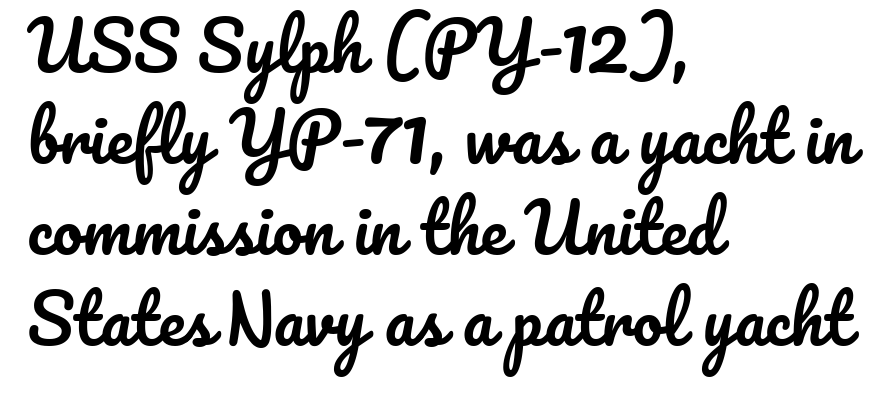
The paragraph has a hard left edge and a soft right edge. Underline: absent. The line texture is even and compact thanks to regular tracking. The letters advance in unequal steps, a hallmark of proportional type. Honestly, the row spacing looks completely unremarkable.
